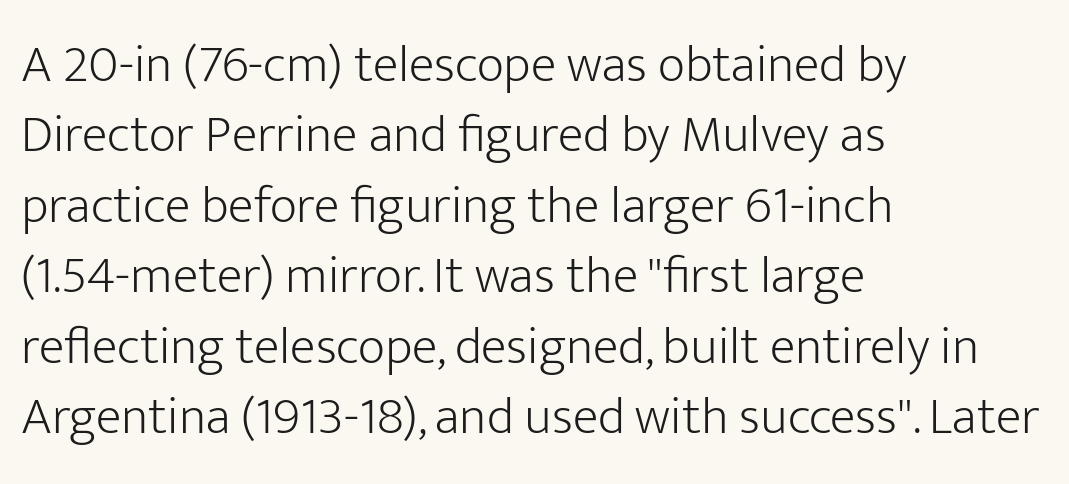
The passage shown has conventional tracking throughout. Line beginnings align vertically; line endings do not. Underlining? Definitely not there. Is the stroke heavy? The answer is a plain regular-or-lighter. Is there much room between lines? A standard amount, neither cramped nor airy.
